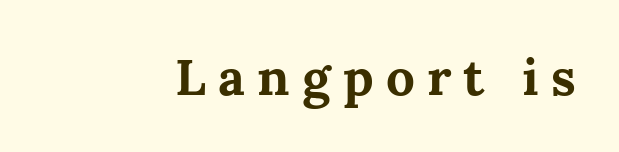
The image shows 51 px bold serif type, upright; set unusually wide letter spacing (+0.24 em), not underlined; medium stroke contrast and a medium x-height.
